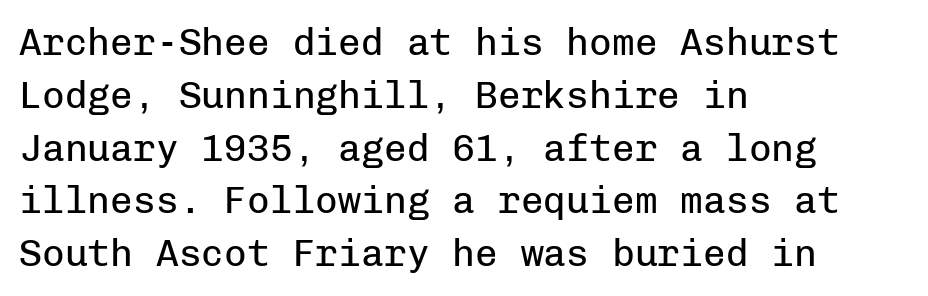
Q: Is the text bold? A: No.
Q: Is the text italic (slanted)? A: No, it is upright.
Q: Is the typeface a serif or a sans-serif typeface? A: Sans-serif.
Q: Is the text underlined? A: No.
Q: How is the paragraph aligned? A: Left-aligned.
Q: Is the spacing between letters normal or unusually wide? A: Normal.
Q: Is the spacing between lines tight, normal or loose? A: Normal.
Q: Width (condensed, normal, or wide)? A: Normal.
Q: Stroke contrast? A: Low.
Q: x-height? A: Medium.
Q: Monospaced? A: Yes.
